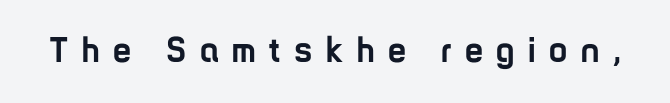
Rendered with straight, roman letterforms. The space directly below the letters is spotless. The letters carry no serifs — their stems end cleanly without finishing strokes. Weight: bold.
